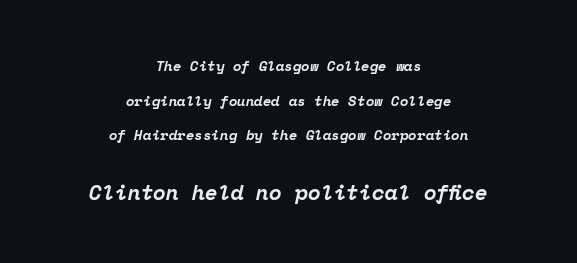
Q: Is the text bold? A: Yes.
Q: Is the text italic (slanted)? A: Yes, it leans right by about 12 degrees.
Q: Is the text underlined? A: No.
Q: How is the paragraph aligned? A: Centered.
Q: Is the spacing between letters normal or unusually wide? A: Normal.
Q: Is the spacing between lines tight, normal or loose? A: Loose.
Q: Which block of text is set in a larger size, the first (top) or the second (bottom)? A: The second (bottom) one.
